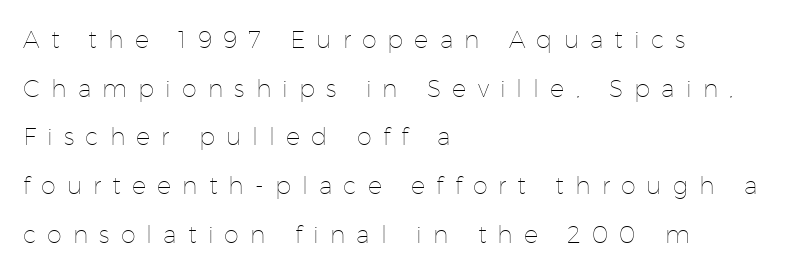
Upright lettering throughout. Letters rest on an invisible, unmarked baseline. Quick note: interline space is abundant. The paragraph has a hard left edge and a soft right edge.
